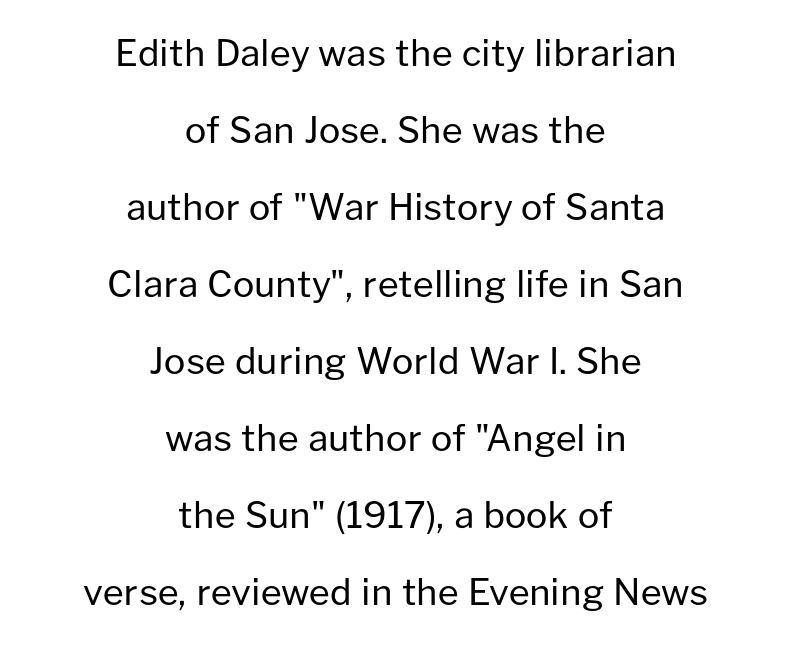
Q: Is the text bold? A: No.
Q: Is the text italic (slanted)? A: No, it is upright.
Q: Is the typeface a serif or a sans-serif typeface? A: Sans-serif.
Q: Is the text underlined? A: No.
Q: How is the paragraph aligned? A: Centered.
Q: Is the spacing between letters normal or unusually wide? A: Normal.
Q: Is the spacing between lines tight, normal or loose? A: Loose.
Q: Width (condensed, normal, or wide)? A: Normal.
Q: Stroke contrast? A: Low.
Q: x-height? A: Medium.
Q: Monospaced? A: No.
